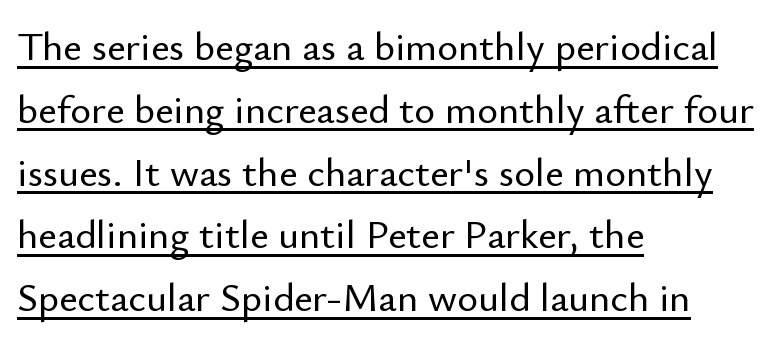
The image shows 40 px sans-serif type, upright; set left-aligned, normal line spacing (1.57x), normal letter spacing, underlined; low stroke contrast and a small x-height.
